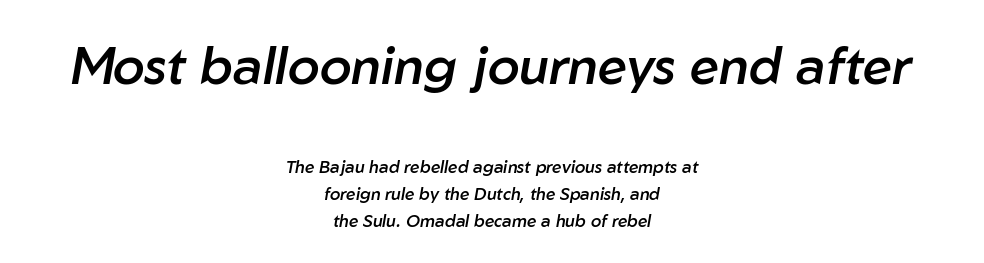
{"italic": "yes", "lean": "right", "slant_degrees": 10, "bold": "semi", "weight": "semibold", "width": "normal", "stroke_contrast": "low", "x_height": "medium", "monospaced": "no", "underline": "no", "align": "center", "line_spacing": "normal", "line_spacing_ratio": 1.59, "letter_spacing": "normal", "letter_spacing_em": 0.0, "larger_block": "first", "size_ratio": 3.06, "glyph_px": 52}
